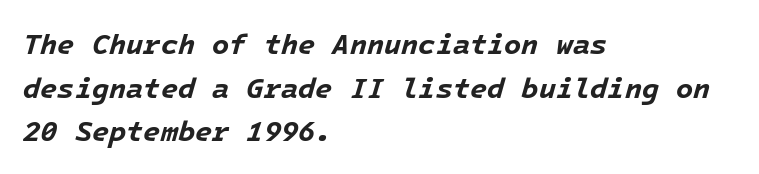
{"italic": "yes", "lean": "right", "slant_degrees": 16, "bold": "yes", "weight": "bold", "width": "normal", "stroke_contrast": "low", "x_height": "medium", "underline": "no", "align": "left", "line_spacing": "normal", "line_spacing_ratio": 1.56, "letter_spacing": "normal", "letter_spacing_em": 0.0, "glyph_px": 28}
